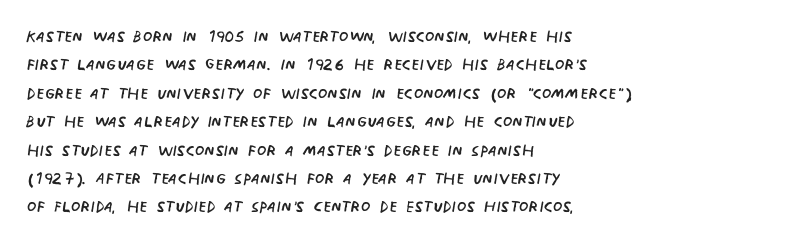
{"bold": "no", "underline": "no", "align": "left", "line_spacing": "normal", "line_spacing_ratio": 1.29, "letter_spacing": "normal", "letter_spacing_em": 0.0, "glyph_px": 22}
